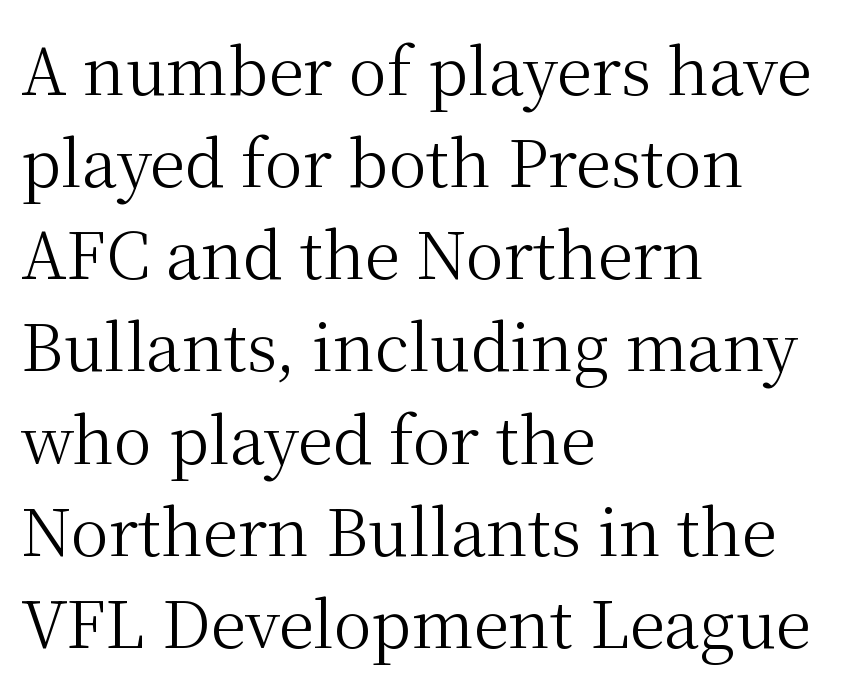
{"serif": "yes", "italic": "no", "bold": "no", "weight": "regular", "width": "normal", "stroke_contrast": "medium", "x_height": "medium", "monospaced": "no", "underline": "no", "align": "left", "line_spacing": "normal", "line_spacing_ratio": 1.44, "letter_spacing": "normal", "letter_spacing_em": 0.0, "glyph_px": 64}
